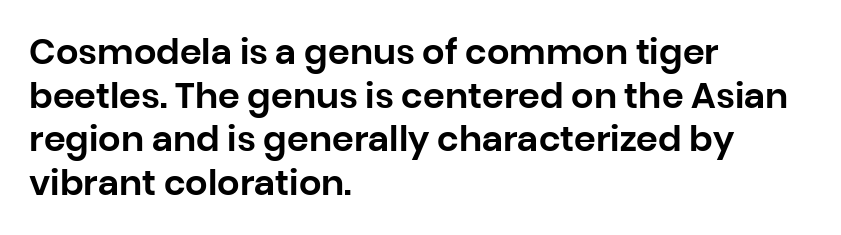
Serifs: no, the terminals of the letterforms are clean. Letters rest on an invisible, unmarked baseline. The horizontal fit of the characters is conventional and even. You could not count columns in this text — the font is proportionally spaced. The rendering anchors every line to the left-hand side. The line-height multiplier appears to be the usual default.
